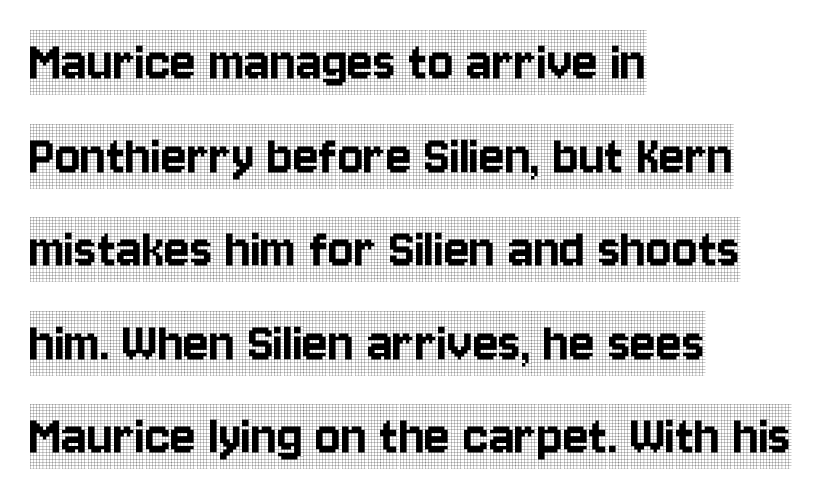
The image shows 60 px condensed serif type, upright; set left-aligned, normal line spacing (1.56x), normal letter spacing, not underlined; a large x-height.
